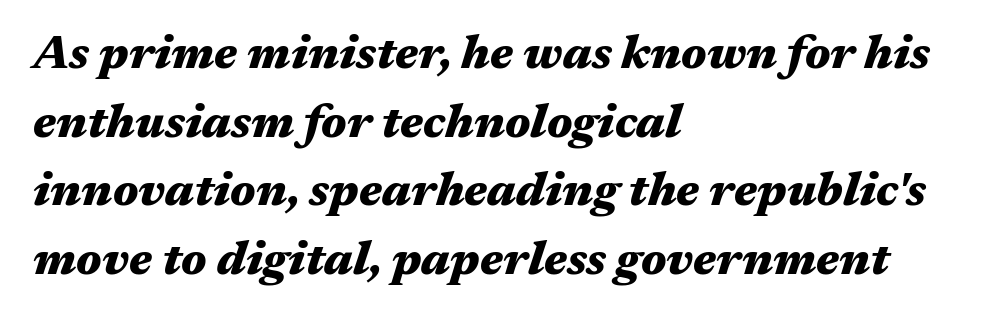
Q: Is the text bold? A: Yes.
Q: Is the text italic (slanted)? A: Yes, it leans right by about 17 degrees.
Q: Is the text underlined? A: No.
Q: How is the paragraph aligned? A: Left-aligned.
Q: Is the spacing between letters normal or unusually wide? A: Normal.
Q: Is the spacing between lines tight, normal or loose? A: Normal.
Q: Width (condensed, normal, or wide)? A: Wide.
Q: Stroke contrast? A: Medium.
Q: x-height? A: Medium.
Q: Monospaced? A: No.
